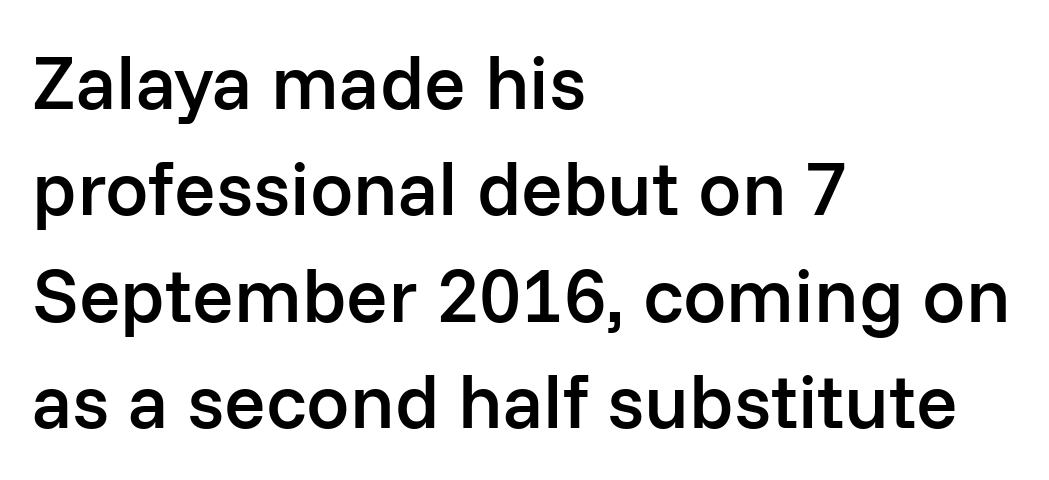
Q: Is the text bold? A: Semi-bold.
Q: Is the text italic (slanted)? A: No, it is upright.
Q: Is the typeface a serif or a sans-serif typeface? A: Sans-serif.
Q: Is the text underlined? A: No.
Q: How is the paragraph aligned? A: Left-aligned.
Q: Is the spacing between letters normal or unusually wide? A: Normal.
Q: Is the spacing between lines tight, normal or loose? A: Normal.
Q: Width (condensed, normal, or wide)? A: Normal.
Q: Stroke contrast? A: Low.
Q: x-height? A: Medium.
Q: Monospaced? A: No.
